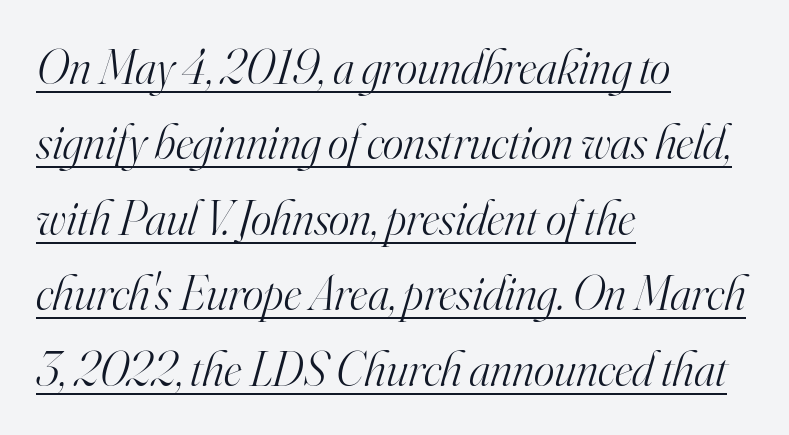
Q: Is the text bold? A: No.
Q: Is the text italic (slanted)? A: Yes, it leans right by about 16 degrees.
Q: Is the typeface a serif or a sans-serif typeface? A: Serif.
Q: Is the text underlined? A: Yes.
Q: How is the paragraph aligned? A: Left-aligned.
Q: Is the spacing between letters normal or unusually wide? A: Normal.
Q: Is the spacing between lines tight, normal or loose? A: Normal.
Q: Width (condensed, normal, or wide)? A: Normal.
Q: Stroke contrast? A: High.
Q: x-height? A: Small.
Q: Monospaced? A: No.
